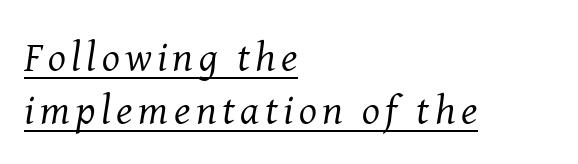
Underlined type. What kind of face is this? One with serifs. Each stroke keeps to a modest, everyday thickness or less. The text carries the slant typical of an italic or oblique font. The space between consecutive lines is moderate.
